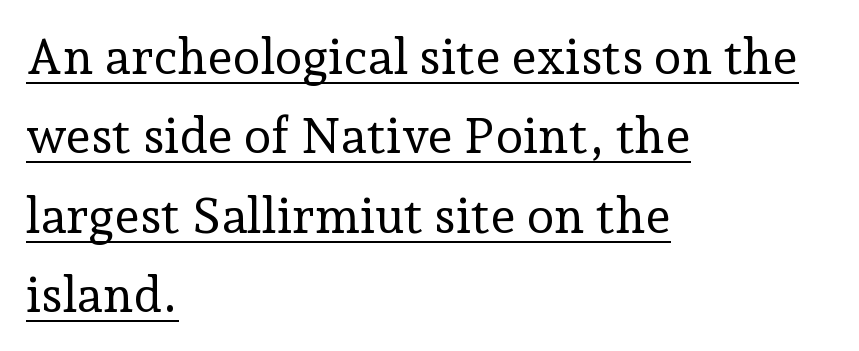
The image shows 50 px regular-weight serif type, upright; set left-aligned, normal line spacing (1.59x), normal letter spacing, underlined; low stroke contrast and a medium x-height.
